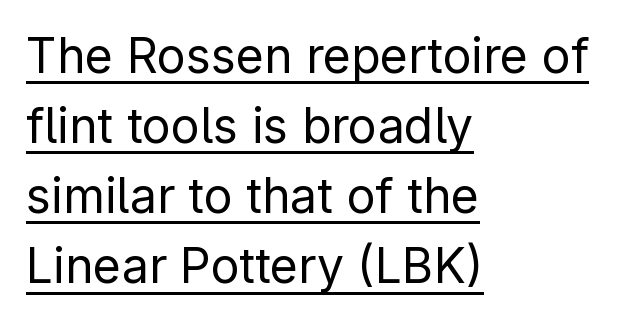
Q: Is the text bold? A: No.
Q: Is the text italic (slanted)? A: No, it is upright.
Q: Is the typeface a serif or a sans-serif typeface? A: Sans-serif.
Q: Is the text underlined? A: Yes.
Q: How is the paragraph aligned? A: Left-aligned.
Q: Is the spacing between letters normal or unusually wide? A: Normal.
Q: Is the spacing between lines tight, normal or loose? A: Normal.
Q: Width (condensed, normal, or wide)? A: Normal.
Q: Stroke contrast? A: Low.
Q: x-height? A: Medium.
Q: Monospaced? A: No.
